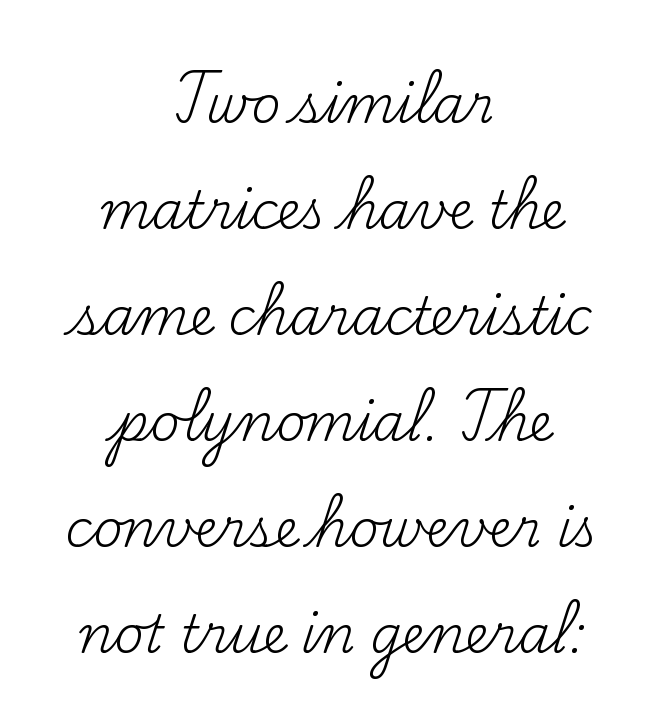
The image shows 51 px regular-weight serif type; set centered, loose line spacing (2.08x), normal letter spacing, not underlined; medium stroke contrast and a small x-height.
